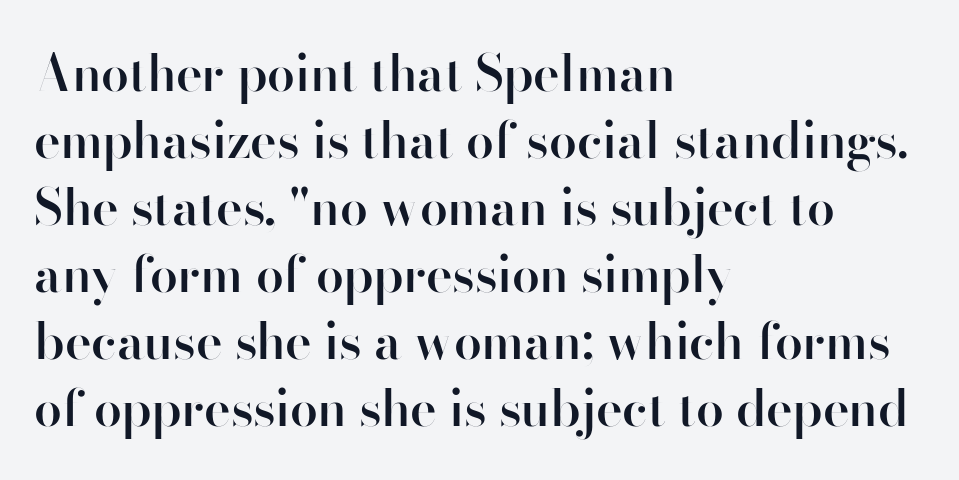
Q: Is the text bold? A: Semi-bold.
Q: Is the text italic (slanted)? A: No, it is upright.
Q: Is the typeface a serif or a sans-serif typeface? A: Sans-serif.
Q: Is the text underlined? A: No.
Q: How is the paragraph aligned? A: Left-aligned.
Q: Is the spacing between letters normal or unusually wide? A: Normal.
Q: Is the spacing between lines tight, normal or loose? A: Normal.
Q: Width (condensed, normal, or wide)? A: Normal.
Q: Stroke contrast? A: High.
Q: x-height? A: Small.
Q: Monospaced? A: No.
